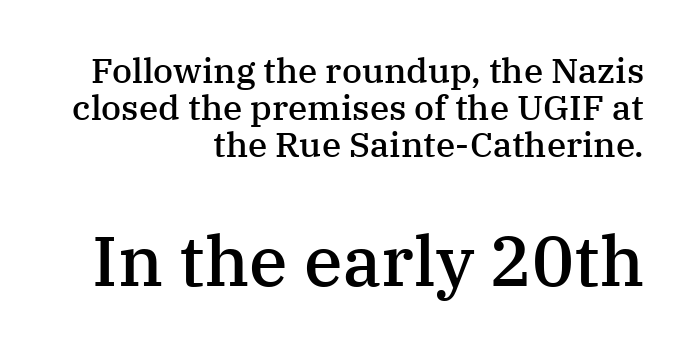
Q: Is the text bold? A: Semi-bold.
Q: Is the text italic (slanted)? A: No, it is upright.
Q: Is the typeface a serif or a sans-serif typeface? A: Serif.
Q: Is the text underlined? A: No.
Q: How is the paragraph aligned? A: Right-aligned.
Q: Is the spacing between letters normal or unusually wide? A: Normal.
Q: Is the spacing between lines tight, normal or loose? A: Tight.
Q: Which block of text is set in a larger size, the first (top) or the second (bottom)? A: The second (bottom) one.
Q: Width (condensed, normal, or wide)? A: Normal.
Q: Stroke contrast? A: Medium.
Q: x-height? A: Medium.
Q: Monospaced? A: No.
